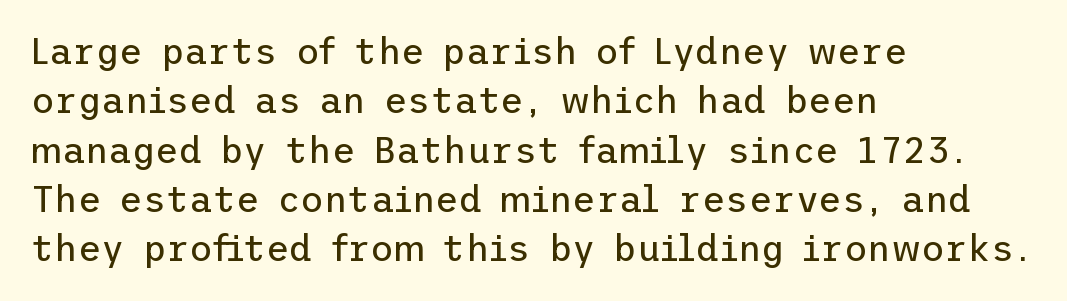
The line-height multiplier appears to be the usual default. The passage shown is not underscored anywhere. Font category for this specimen: sans-serif. A quiet, ordinary-to-light weight characterises the typeface. Which margin do the lines hug? The left one — the right edge is uneven.
